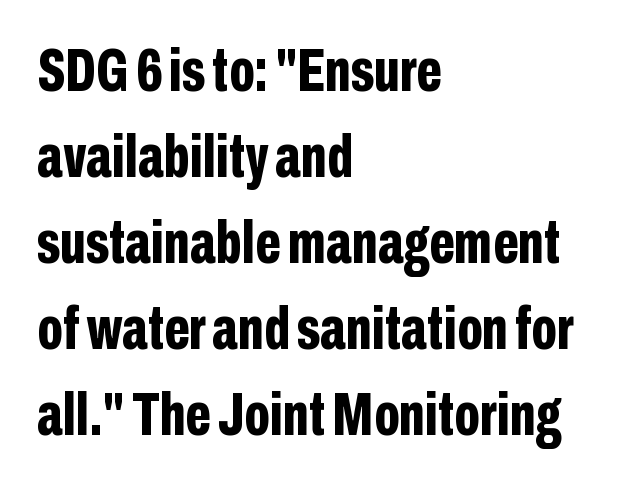
Q: Is the text bold? A: Yes.
Q: Is the text italic (slanted)? A: No, it is upright.
Q: Is the typeface a serif or a sans-serif typeface? A: Sans-serif.
Q: Is the text underlined? A: No.
Q: How is the paragraph aligned? A: Left-aligned.
Q: Is the spacing between letters normal or unusually wide? A: Normal.
Q: Is the spacing between lines tight, normal or loose? A: Normal.
Q: Width (condensed, normal, or wide)? A: Condensed.
Q: Stroke contrast? A: Low.
Q: x-height? A: Medium.
Q: Monospaced? A: No.
